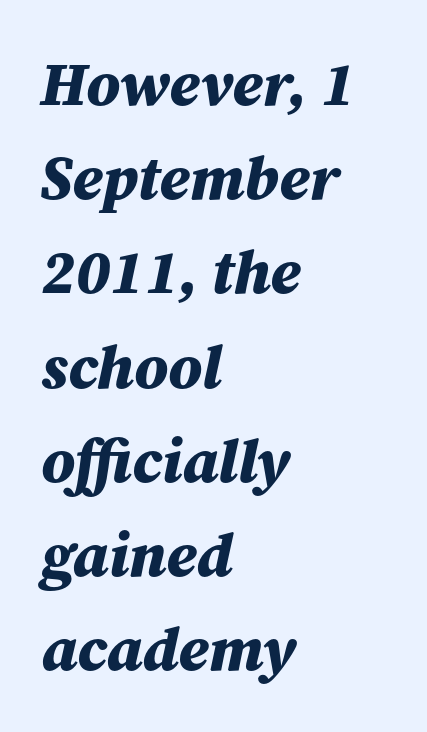
The image shows 62 px bold type, italic (leaning right); set left-aligned, normal line spacing (1.52x), normal letter spacing, not underlined; medium stroke contrast and a medium x-height.
